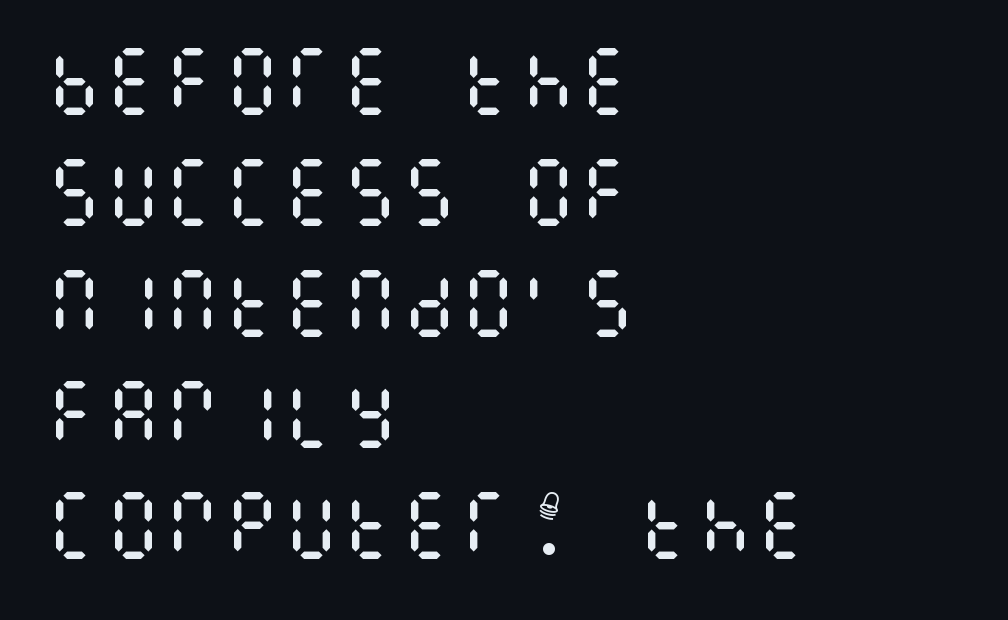
Q: Is the text bold? A: No.
Q: Is the text italic (slanted)? A: No, it is upright.
Q: Is the text underlined? A: No.
Q: How is the paragraph aligned? A: Left-aligned.
Q: Is the spacing between letters normal or unusually wide? A: Normal.
Q: Is the spacing between lines tight, normal or loose? A: Normal.
Q: Width (condensed, normal, or wide)? A: Condensed.
Q: Stroke contrast? A: Medium.
Q: x-height? A: Large.
